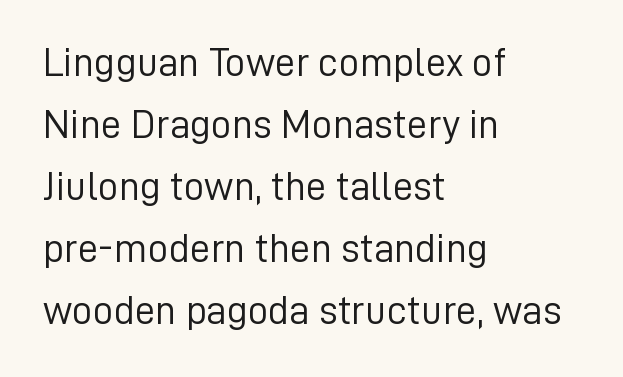
Q: Is the text bold? A: No.
Q: Is the text italic (slanted)? A: No, it is upright.
Q: Is the typeface a serif or a sans-serif typeface? A: Sans-serif.
Q: Is the text underlined? A: No.
Q: How is the paragraph aligned? A: Left-aligned.
Q: Is the spacing between letters normal or unusually wide? A: Normal.
Q: Is the spacing between lines tight, normal or loose? A: Normal.
Q: Width (condensed, normal, or wide)? A: Normal.
Q: Stroke contrast? A: Low.
Q: x-height? A: Medium.
Q: Monospaced? A: No.
